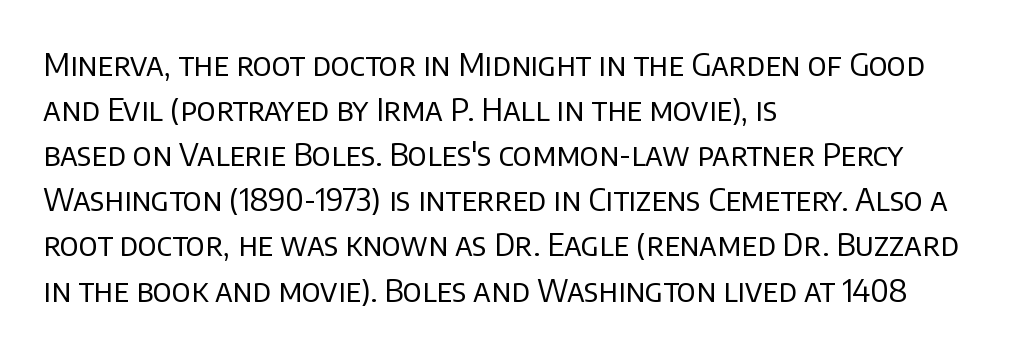
{"serif": "no", "italic": "no", "bold": "no", "weight": "regular", "width": "normal", "stroke_contrast": "low", "x_height": "large", "monospaced": "no", "underline": "no", "align": "left", "line_spacing": "normal", "line_spacing_ratio": 1.41, "letter_spacing": "normal", "letter_spacing_em": 0.0, "glyph_px": 32}
